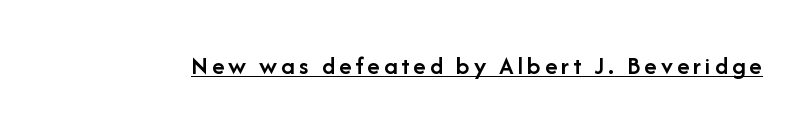
Caption: lettering with a line underneath. What weight is shown? A semibold, between regular and bold. A roman cut, with each character standing at attention.
